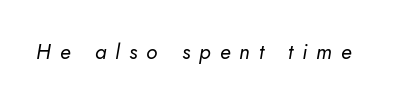
Q: Is the text bold? A: No.
Q: Is the text underlined? A: No.
Q: Is the spacing between letters normal or unusually wide? A: Unusually wide.
